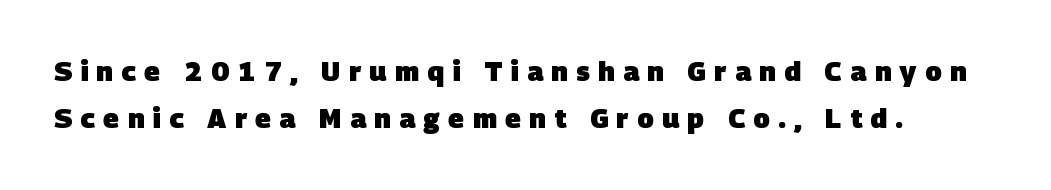
The image shows 27 px bold type; set left-aligned, line spacing 1.75x, unusually wide letter spacing (+0.31 em), not underlined.
